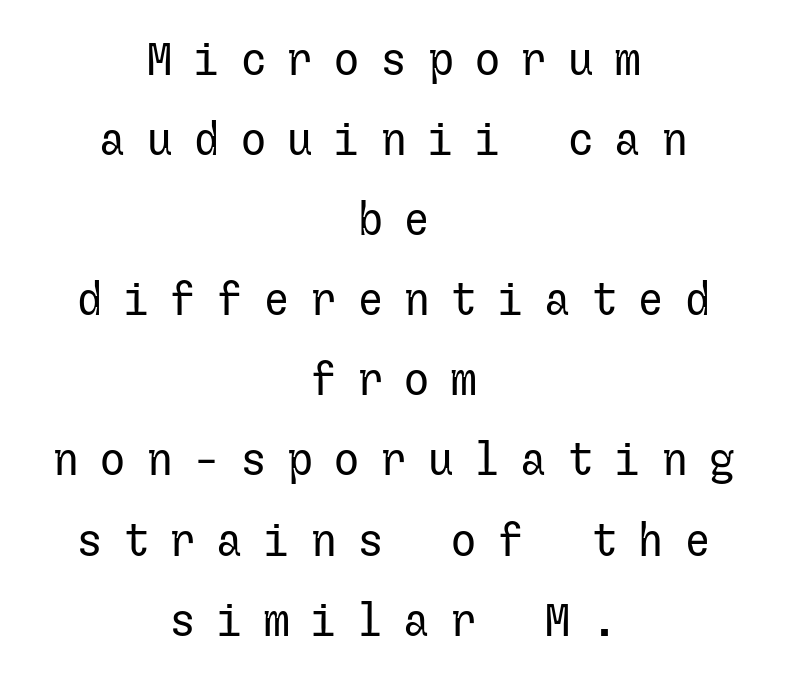
Check where the strokes stop: nothing finishes them off — pure sans. Underlining? Definitely not there. The face used here is rendered with a markedly widened letterfit. Every character sits straight up, as roman type does. Caption: multi-line text, centered on the measure.
